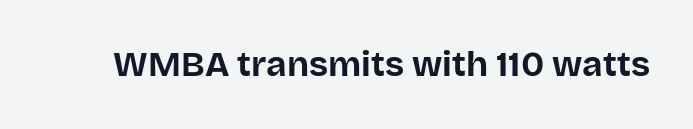
{"serif": "no", "italic": "no", "bold": "yes", "weight": "bold", "width": "normal", "stroke_contrast": "low", "x_height": "large", "monospaced": "no", "underline": "no", "letter_spacing": "normal", "letter_spacing_em": 0.0, "glyph_px": 35}
